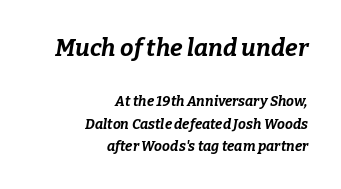
{"italic": "yes", "lean": "right", "slant_degrees": 9, "bold": "yes", "underline": "no", "align": "right", "line_spacing": "normal", "line_spacing_ratio": 1.64, "letter_spacing": "normal", "letter_spacing_em": 0.0, "larger_block": "first", "size_ratio": 1.71, "glyph_px": 24}
